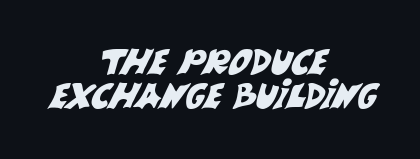
Nope, no serifs anywhere on these letters. Glyph-to-glyph distance matches everyday printed text. The words here are not underlined. Where is the straight margin? There isn't one; the lines are centered. Varying glyph widths throughout — classic text-font behaviour. Horizontal bands of white between lines are thin slivers.
